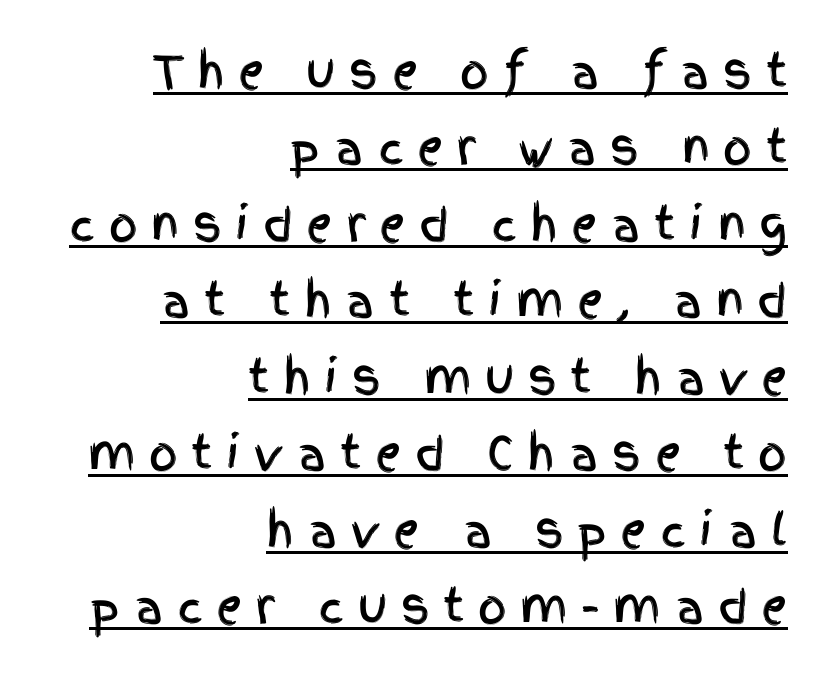
The image shows 45 px condensed sans-serif type, upright; set right-aligned, normal line spacing (1.7x), unusually wide letter spacing (+0.3 em), underlined; a large x-height.
